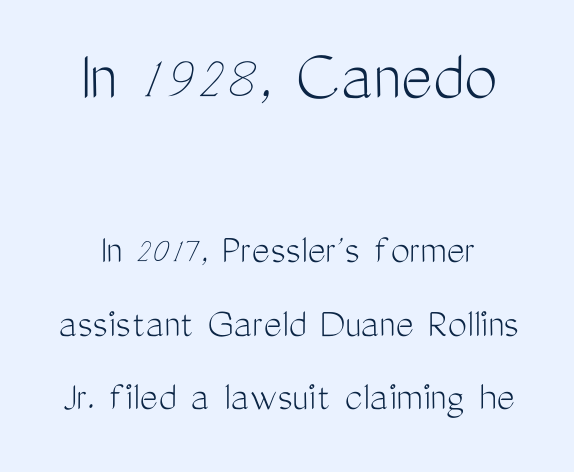
Q: Is the text bold? A: No.
Q: Is the text italic (slanted)? A: No, it is upright.
Q: Is the typeface a serif or a sans-serif typeface? A: Sans-serif.
Q: Is the text underlined? A: No.
Q: How is the paragraph aligned? A: Centered.
Q: Is the spacing between letters normal or unusually wide? A: Normal.
Q: Which block of text is set in a larger size, the first (top) or the second (bottom)? A: The first (top) one.
Q: Width (condensed, normal, or wide)? A: Condensed.
Q: Stroke contrast? A: Medium.
Q: x-height? A: Medium.
Q: Monospaced? A: No.
